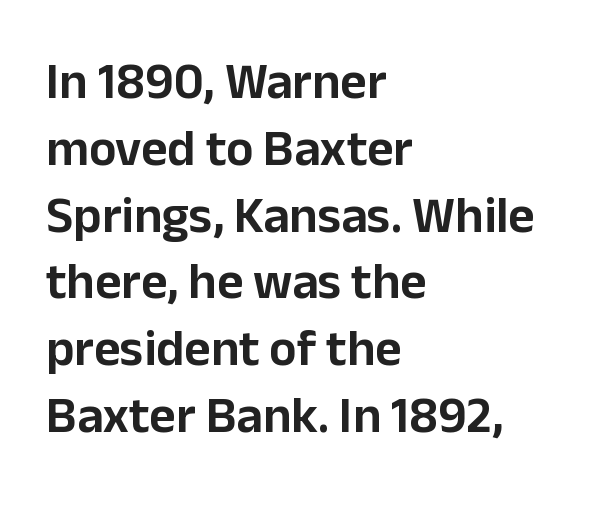
Q: Is the text italic (slanted)? A: No, it is upright.
Q: Is the typeface a serif or a sans-serif typeface? A: Sans-serif.
Q: Is the text underlined? A: No.
Q: How is the paragraph aligned? A: Left-aligned.
Q: Is the spacing between letters normal or unusually wide? A: Normal.
Q: Is the spacing between lines tight, normal or loose? A: Normal.
Q: Width (condensed, normal, or wide)? A: Normal.
Q: Stroke contrast? A: Low.
Q: x-height? A: Medium.
Q: Monospaced? A: No.
